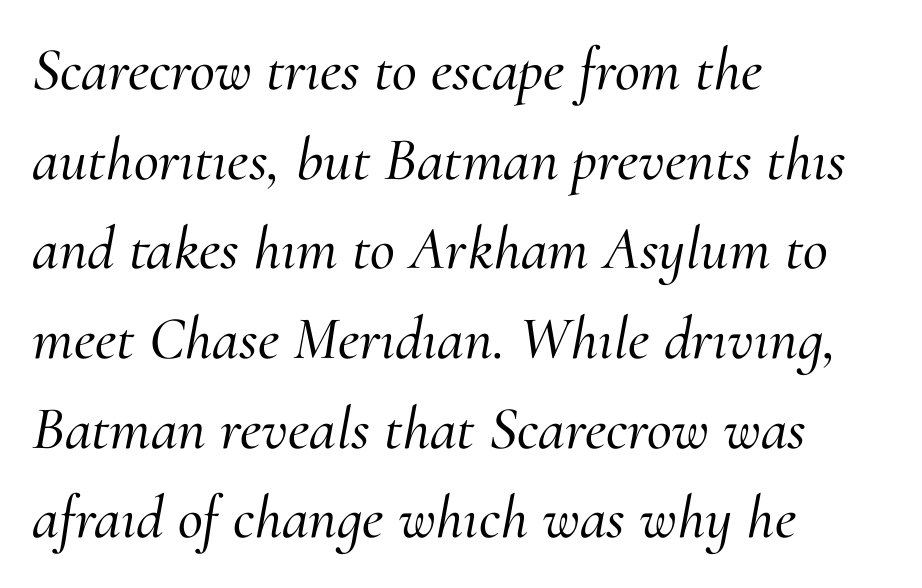
This sample keeps an unexceptional amount of space between lines. These lines keep a tight, regular rhythm from letter to letter. Does the lettering tilt? It does — this is italic. Spacing verdict: proportional, widths tailored to each character. A student would call this left alignment; a typographer would say flush left, rag right. The words here are not underlined.
